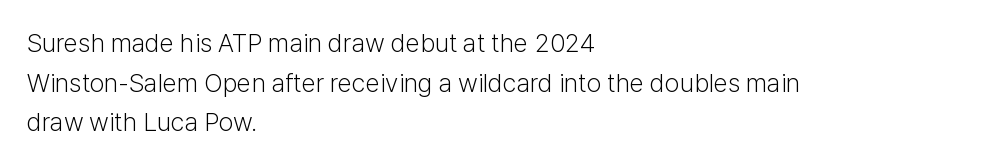
The image shows 26 px text type, upright; set left-aligned, normal line spacing (1.52x), normal letter spacing, not underlined.
